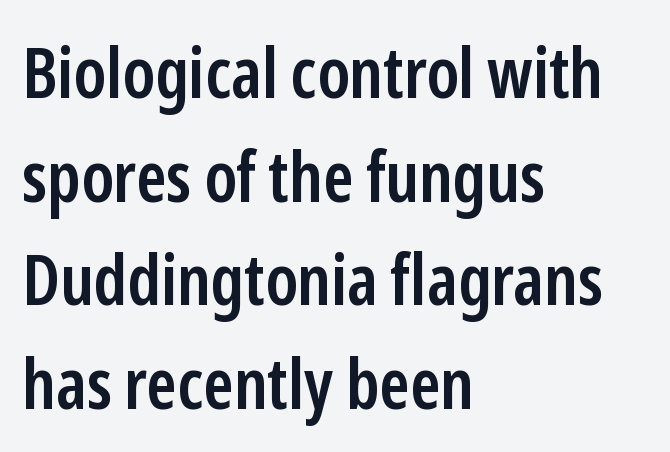
The image shows 71 px semibold, condensed sans-serif type, upright; set left-aligned, normal line spacing (1.46x), normal letter spacing, not underlined; low stroke contrast and a medium x-height.
